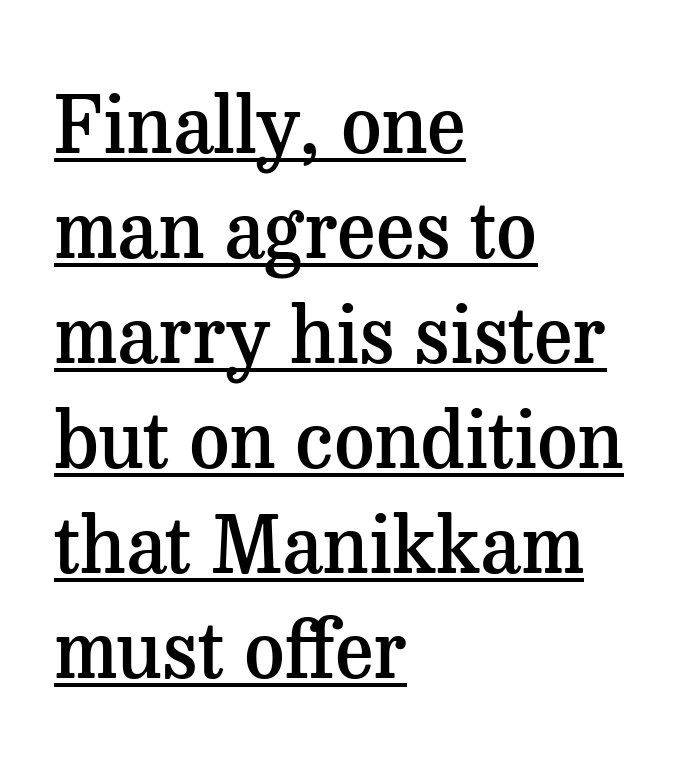
{"serif": "yes", "italic": "no", "bold": "semi", "weight": "semibold", "width": "normal", "stroke_contrast": "medium", "x_height": "medium", "monospaced": "no", "underline": "yes", "align": "left", "line_spacing": "normal", "line_spacing_ratio": 1.33, "letter_spacing": "normal", "letter_spacing_em": 0.0, "glyph_px": 79}
